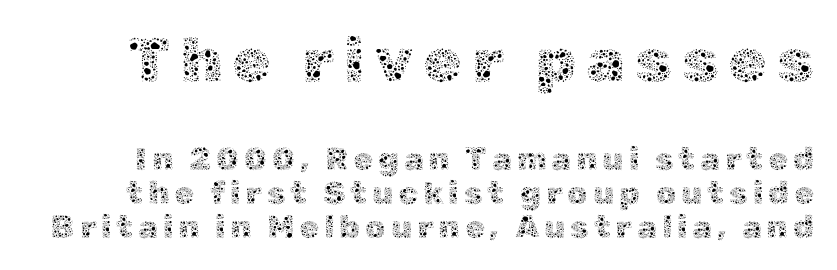
The font's upright variant was chosen for this text. Varying glyph widths throughout — classic text-font behaviour. The letterforms sit at book weight or below. Vertically, the passage feels compressed, each row crowding the next.
